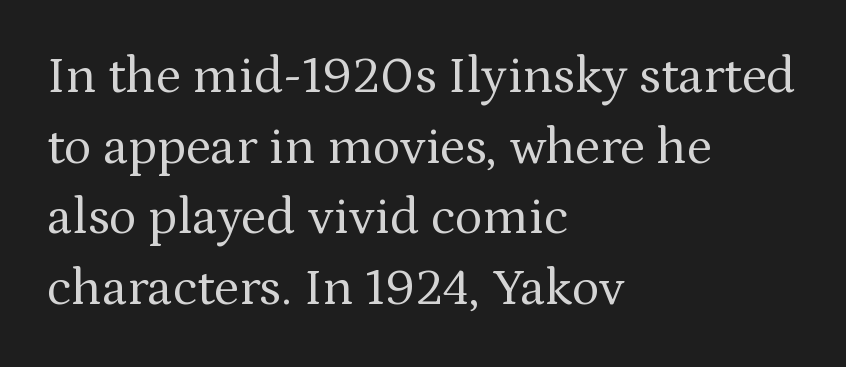
{"serif": "yes", "italic": "no", "bold": "no", "weight": "regular", "width": "normal", "stroke_contrast": "medium", "x_height": "medium", "monospaced": "no", "underline": "no", "align": "left", "line_spacing": "normal", "line_spacing_ratio": 1.36, "letter_spacing": "normal", "letter_spacing_em": 0.0, "glyph_px": 52}
